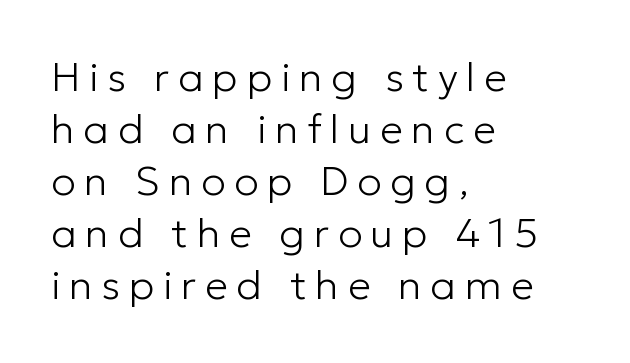
{"serif": "no", "italic": "no", "bold": "no", "weight": "light", "width": "normal", "stroke_contrast": "low", "x_height": "medium", "monospaced": "no", "underline": "no", "align": "left", "line_spacing": "normal", "line_spacing_ratio": 1.27, "letter_spacing": "wide", "letter_spacing_em": 0.21, "glyph_px": 41}
